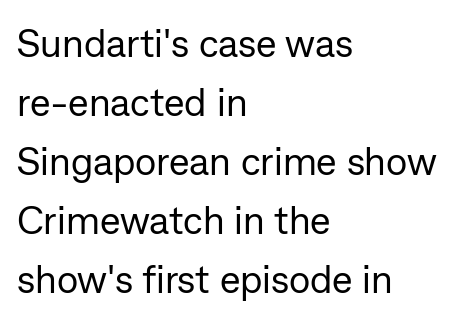
Check where the strokes stop: nothing finishes them off — pure sans. Short note: letters normally spaced. Compared with a typical body face, this is equally light or lighter still. Characters remain perfectly vertical along every line. Each row of text sits above clean, open space.
